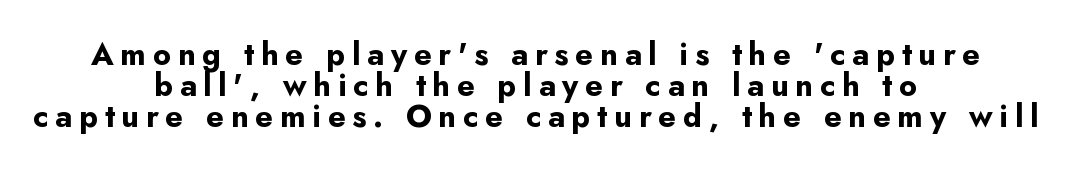
{"serif": "no", "italic": "no", "bold": "yes", "weight": "bold", "width": "normal", "stroke_contrast": "low", "x_height": "small", "monospaced": "no", "underline": "no", "align": "center", "line_spacing": "tight", "line_spacing_ratio": 1.0, "letter_spacing": "wide", "letter_spacing_em": 0.22, "glyph_px": 31}
